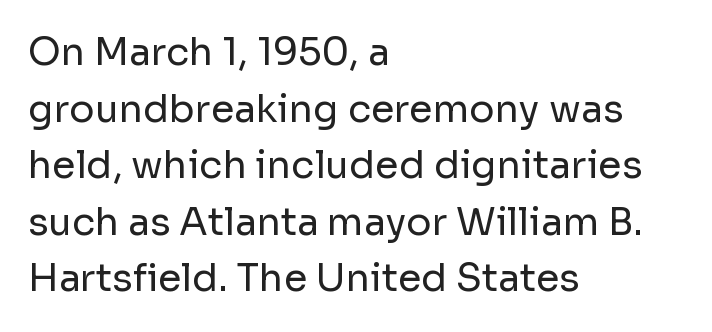
{"serif": "no", "italic": "no", "bold": "no", "weight": "regular", "width": "normal", "stroke_contrast": "low", "x_height": "medium", "monospaced": "no", "underline": "no", "align": "left", "line_spacing": "normal", "line_spacing_ratio": 1.49, "letter_spacing": "normal", "letter_spacing_em": 0.0, "glyph_px": 38}
